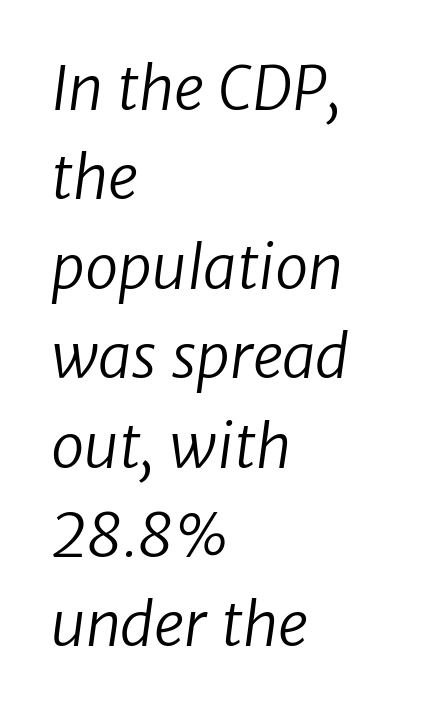
The space between consecutive lines is moderate. Is this a fixed-width face? No — the glyphs have proportional, varying widths. You could call the tracking neutral — neither tight nor loose. Rule under the text: the space is simply empty.
